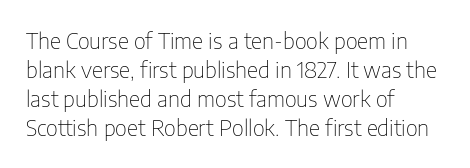
Q: Is the text bold? A: No.
Q: Is the text italic (slanted)? A: No, it is upright.
Q: Is the text underlined? A: No.
Q: How is the paragraph aligned? A: Left-aligned.
Q: Is the spacing between letters normal or unusually wide? A: Normal.
Q: Is the spacing between lines tight, normal or loose? A: Normal.
